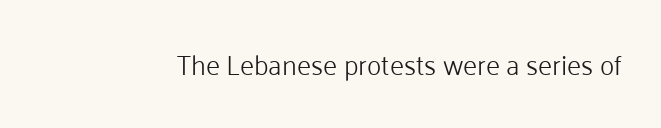
The image shows 27 px text type, upright; set normal letter spacing, not underlined.
